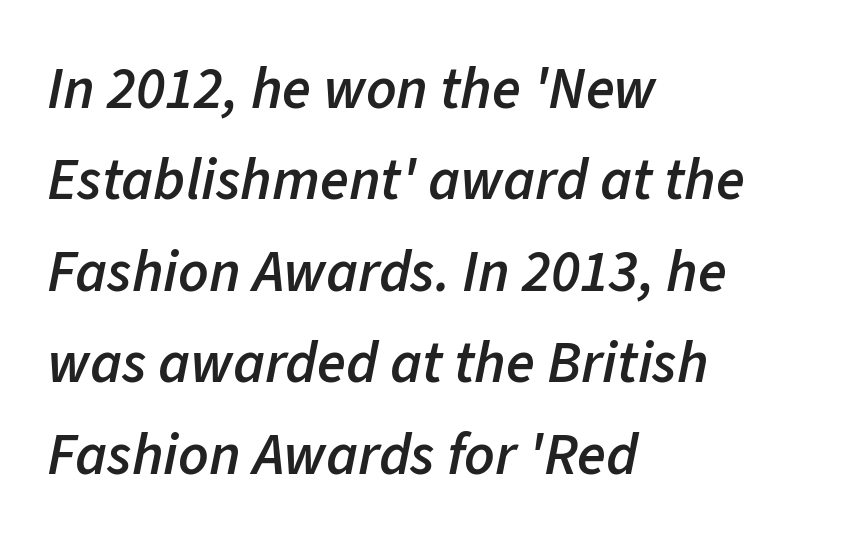
Each glyph is drawn with semibold strokes, heavier than normal yet not fully bold. The glyphs are unaccompanied by any horizontal stroke below them. Caption: standard tracking, unaltered. Characters are canted at an angle relative to the baseline's perpendicular.
